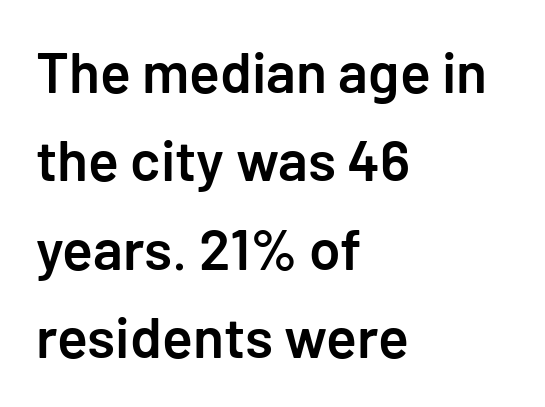
The image shows 57 px semibold sans-serif type, upright; set left-aligned, normal line spacing (1.55x), normal letter spacing, not underlined; low stroke contrast and a medium x-height.
